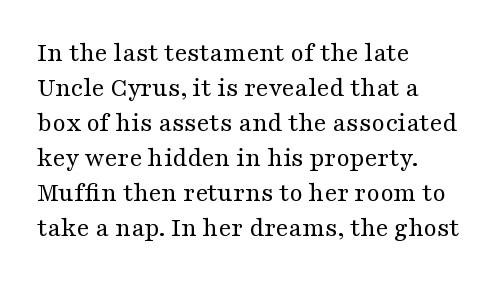
Q: Is the text bold? A: No.
Q: Is the text italic (slanted)? A: No, it is upright.
Q: Is the text underlined? A: No.
Q: How is the paragraph aligned? A: Left-aligned.
Q: Is the spacing between letters normal or unusually wide? A: Normal.
Q: Is the spacing between lines tight, normal or loose? A: Normal.
